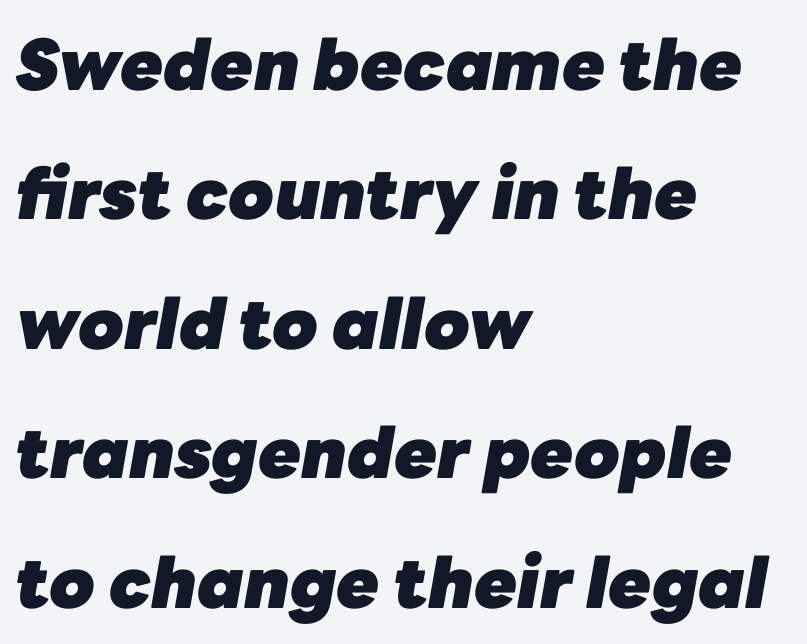
The image shows 70 px heavy type, italic (leaning right); set left-aligned, line spacing 1.85x, normal letter spacing, not underlined; low stroke contrast and a medium x-height.
